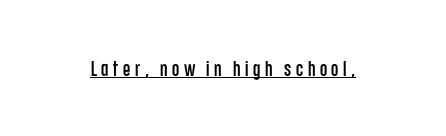
Q: Is the text italic (slanted)? A: No, it is upright.
Q: Is the text underlined? A: Yes.
Q: Is the spacing between letters normal or unusually wide? A: Unusually wide.
